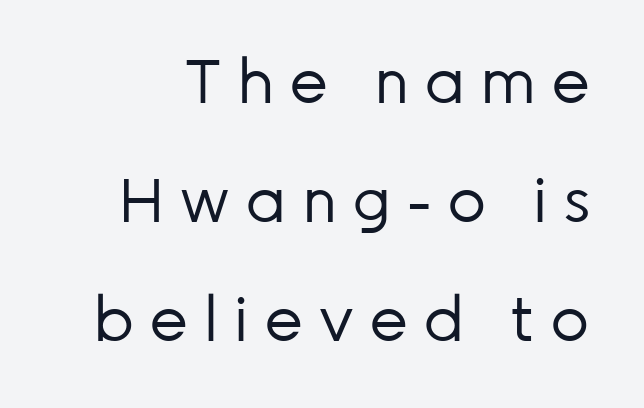
{"serif": "no", "italic": "no", "bold": "no", "weight": "regular", "width": "normal", "stroke_contrast": "low", "x_height": "medium", "monospaced": "no", "underline": "no", "line_spacing": "loose", "line_spacing_ratio": 1.95, "letter_spacing": "wide", "letter_spacing_em": 0.24, "glyph_px": 61}
